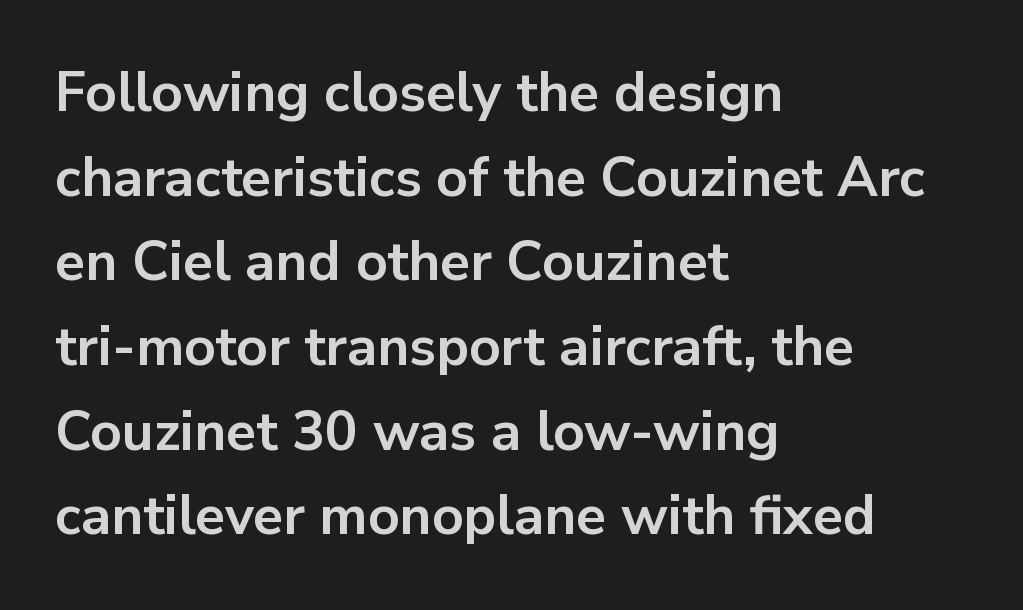
Q: Is the text bold? A: Yes.
Q: Is the text italic (slanted)? A: No, it is upright.
Q: Is the typeface a serif or a sans-serif typeface? A: Sans-serif.
Q: Is the text underlined? A: No.
Q: How is the paragraph aligned? A: Left-aligned.
Q: Is the spacing between letters normal or unusually wide? A: Normal.
Q: Is the spacing between lines tight, normal or loose? A: Normal.
Q: Width (condensed, normal, or wide)? A: Normal.
Q: Stroke contrast? A: Low.
Q: x-height? A: Medium.
Q: Monospaced? A: No.
